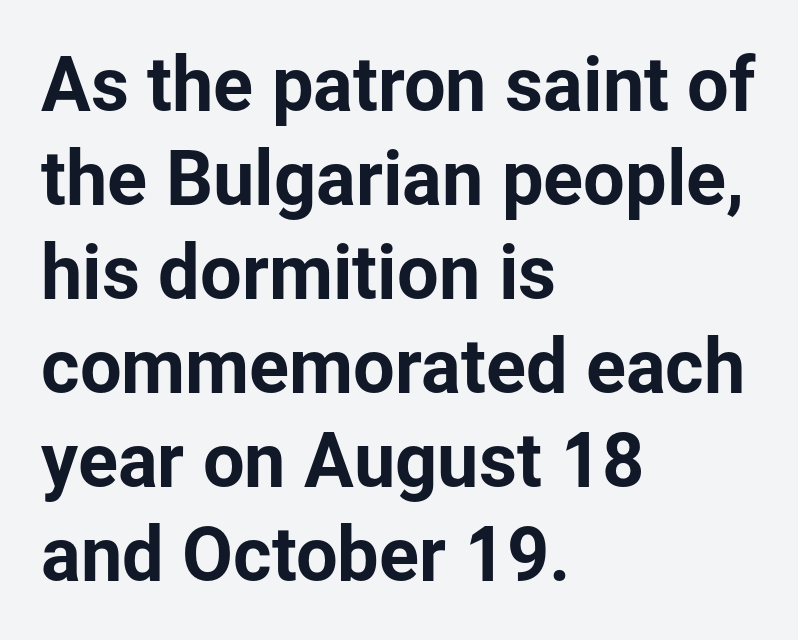
Think of a printed novel: that variable character pitch is what you see here. This sample keeps an unexceptional amount of space between lines. Rendered with straight, roman letterforms. Between one letter and the next there's only the usual sliver of space. This sample uses a sans-serif face. This rendering uses left alignment, leaving the right contour irregular.
